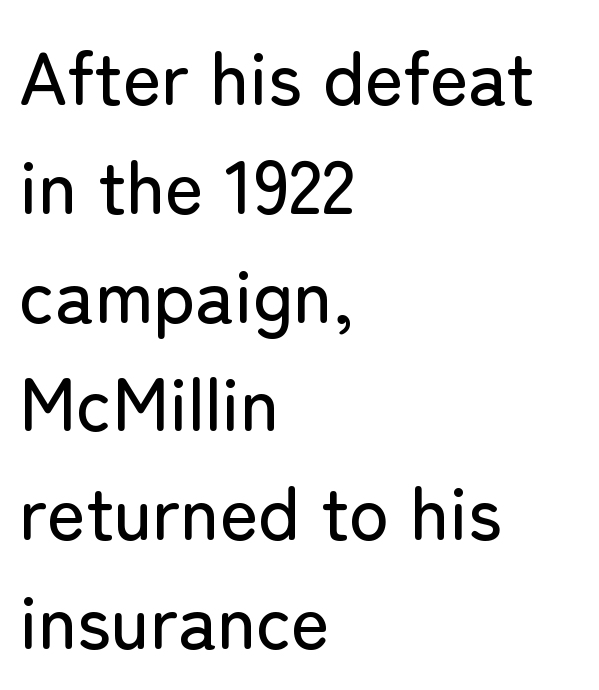
{"serif": "no", "italic": "no", "width": "normal", "stroke_contrast": "low", "x_height": "medium", "monospaced": "no", "underline": "no", "align": "left", "line_spacing": "normal", "line_spacing_ratio": 1.47, "letter_spacing": "normal", "letter_spacing_em": 0.0, "glyph_px": 74}
